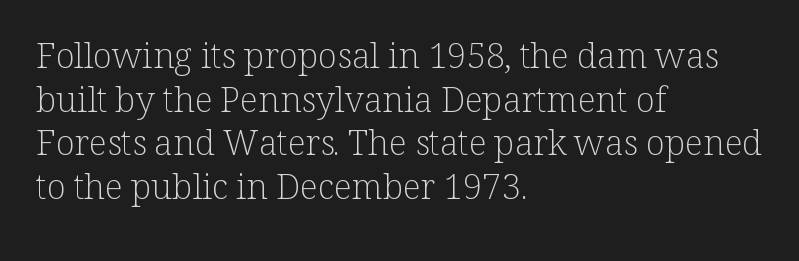
Here the glyphs are tracked normally, forming tight word shapes. You can tell from the footed stems that serif type was used. Line beginnings align vertically; line endings do not. Vertical spacing — default. Words float on clear page, feet unadorned.
